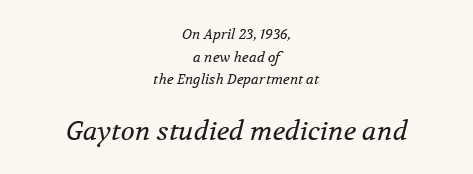
Tracking value appears to be zero — textbook default spacing. These two chunks differ in scale, with the bottom chunk taking the larger measure. Think standard paragraph weight, or any step lighter than that. Underline: absent.
